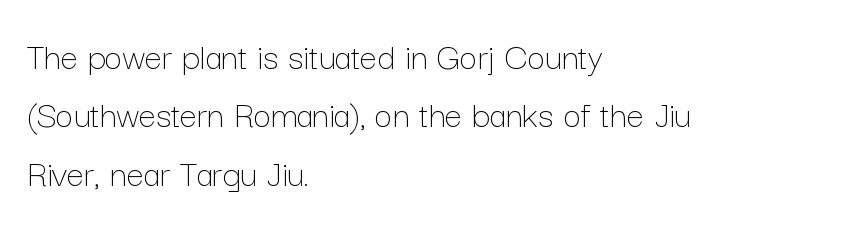
Short note: letters normally spaced. This sample uses an upright cut, with every glyph sitting square on the baseline. The paragraph shown leans on its left margin. Proportional: the letters do not fall into vertical columns.
